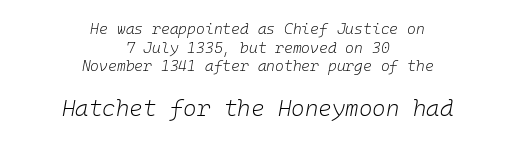
The image shows 23 px text type, italic (leaning right); set centered, line spacing 1.24x, normal letter spacing, not underlined; the second (bottom) block is 1.53x larger.
